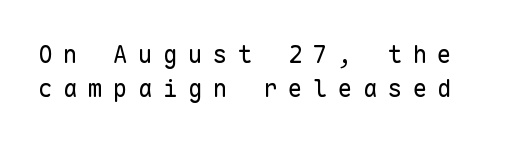
{"italic": "no", "bold": "no", "underline": "no", "line_spacing": "normal", "line_spacing_ratio": 1.43, "letter_spacing": "wide", "letter_spacing_em": 0.44, "glyph_px": 24}
